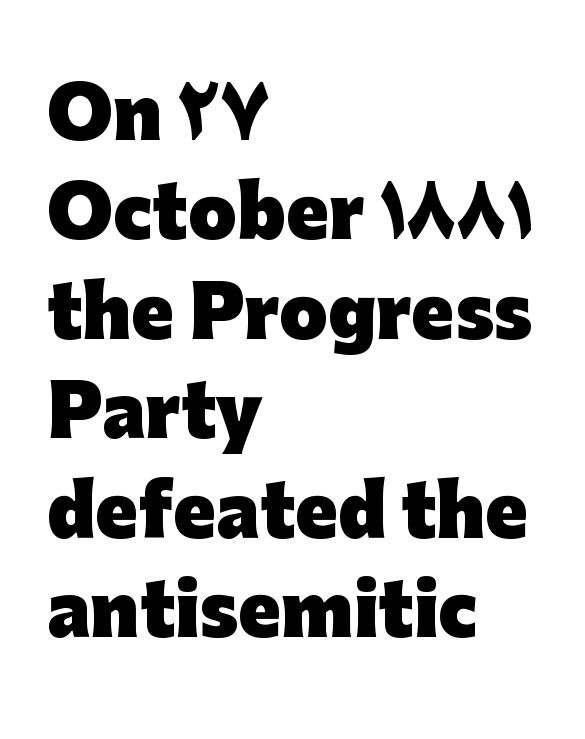
The image shows 70 px heavy sans-serif type, upright; set left-aligned, normal line spacing (1.42x), normal letter spacing, not underlined; low stroke contrast and a medium x-height.
